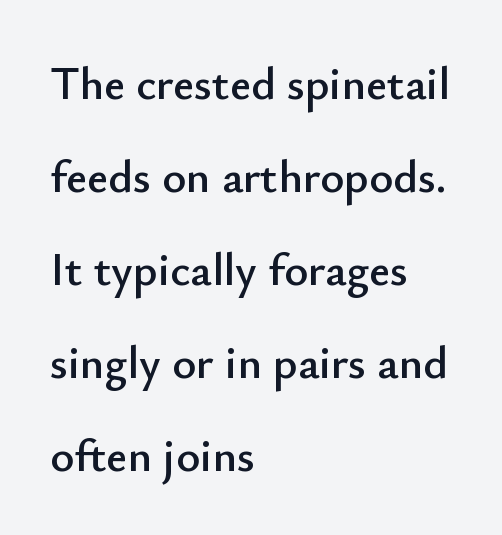
{"serif": "no", "italic": "no", "width": "normal", "stroke_contrast": "low", "x_height": "small", "monospaced": "no", "underline": "no", "align": "left", "line_spacing": "loose", "line_spacing_ratio": 2.02, "letter_spacing": "normal", "letter_spacing_em": 0.0, "glyph_px": 46}
